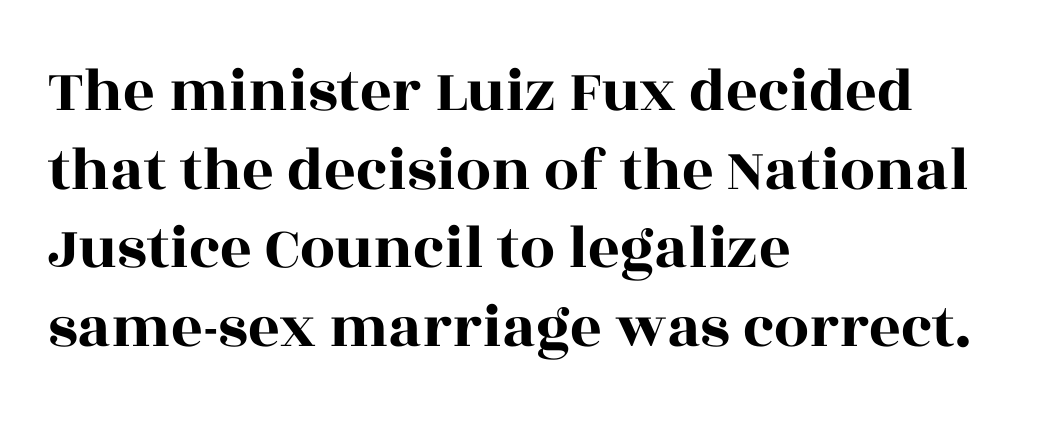
The foot of each line stays bare and open. Examine the stroke ends and you'll spot serifs. Compared with typical body copy, the letter spacing here is the same. Leftover space on each line is placed entirely after the last word.
